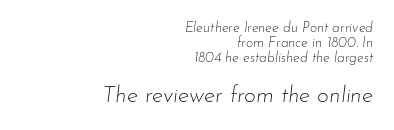
{"italic": "yes", "lean": "right", "slant_degrees": 7, "bold": "no", "underline": "no", "align": "right", "line_spacing": "tight", "line_spacing_ratio": 1.07, "letter_spacing": "normal", "letter_spacing_em": 0.0, "larger_block": "second", "size_ratio": 1.64, "glyph_px": 23}
